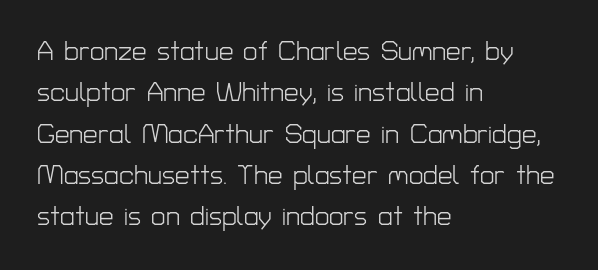
{"italic": "no", "bold": "no", "underline": "no", "align": "left", "line_spacing": "normal", "line_spacing_ratio": 1.59, "letter_spacing": "normal", "letter_spacing_em": 0.0, "glyph_px": 26}
